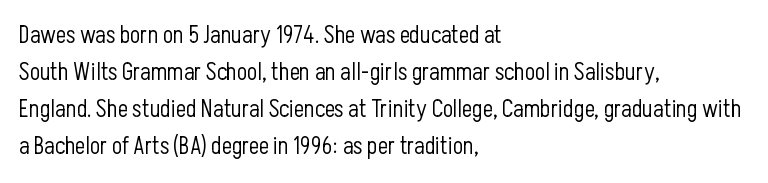
Q: Is the text bold? A: No.
Q: Is the text italic (slanted)? A: No, it is upright.
Q: Is the text underlined? A: No.
Q: How is the paragraph aligned? A: Left-aligned.
Q: Is the spacing between letters normal or unusually wide? A: Normal.
Q: Is the spacing between lines tight, normal or loose? A: Normal.
